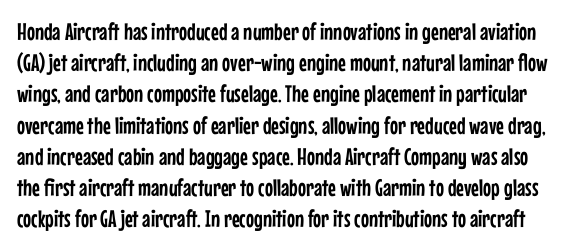
{"italic": "no", "underline": "no", "line_spacing": "normal", "line_spacing_ratio": 1.3, "letter_spacing": "normal", "letter_spacing_em": 0.0, "glyph_px": 24}
